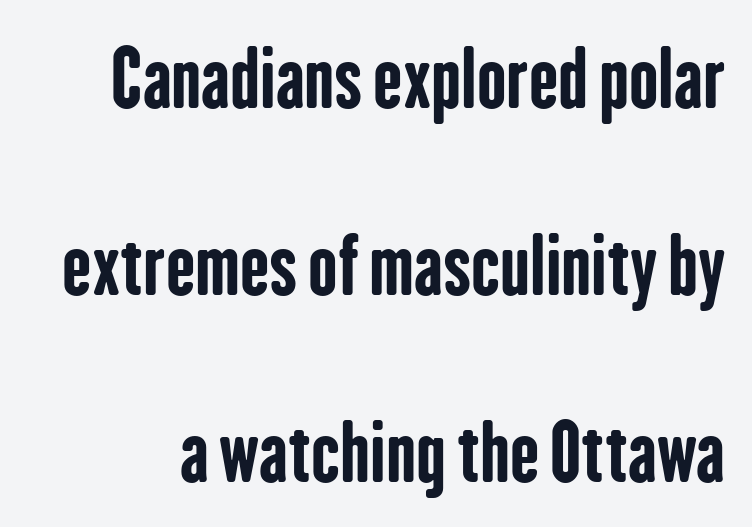
Q: Is the text bold? A: Yes.
Q: Is the text italic (slanted)? A: No, it is upright.
Q: Is the typeface a serif or a sans-serif typeface? A: Sans-serif.
Q: Is the text underlined? A: No.
Q: Is the spacing between letters normal or unusually wide? A: Normal.
Q: Is the spacing between lines tight, normal or loose? A: Loose.
Q: Width (condensed, normal, or wide)? A: Condensed.
Q: Stroke contrast? A: Low.
Q: x-height? A: Medium.
Q: Monospaced? A: No.
